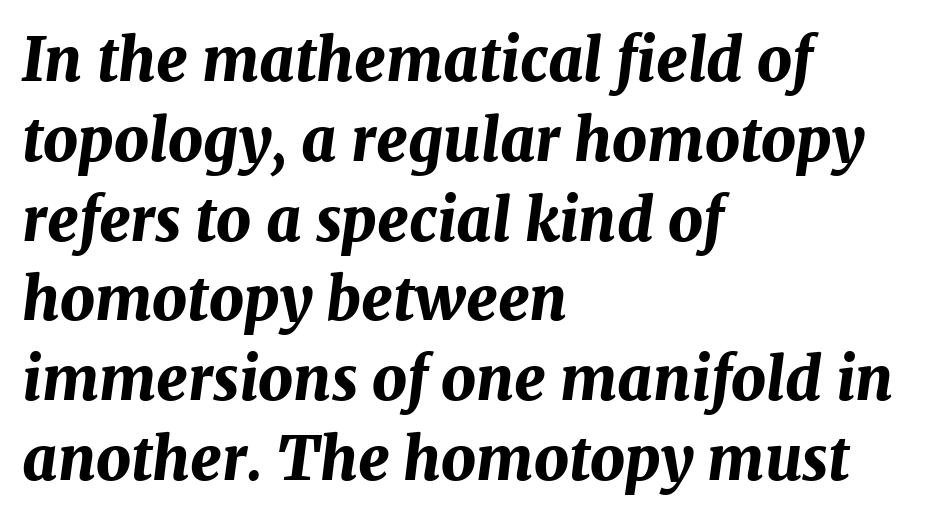
The image shows 60 px bold type, italic (leaning right); set left-aligned, normal line spacing (1.33x), normal letter spacing, not underlined; medium stroke contrast and a medium x-height.
